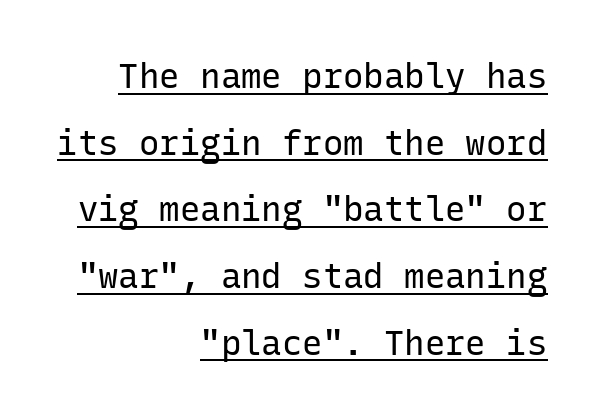
{"serif": "no", "italic": "no", "bold": "no", "weight": "regular", "width": "normal", "stroke_contrast": "low", "x_height": "medium", "monospaced": "yes", "underline": "yes", "align": "right", "line_spacing": "loose", "line_spacing_ratio": 1.96, "letter_spacing": "normal", "letter_spacing_em": 0.0, "glyph_px": 34}
